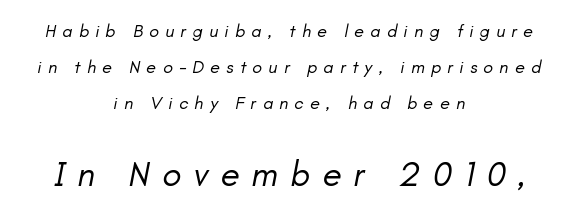
The letters advance in unequal steps, a hallmark of proportional type. Letters rest on an invisible, unmarked baseline. Does the leading feel generous? Absolutely, it's lavish. The text block is weighted toward neither margin, spreading evenly from the middle. Letterform terminals end flat and unadorned throughout the passage. Here the second block reads like a headline and the first like body copy.
